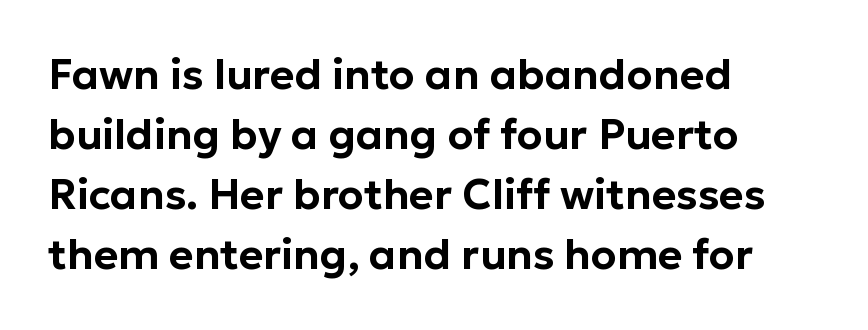
{"serif": "no", "italic": "no", "width": "normal", "stroke_contrast": "low", "x_height": "medium", "monospaced": "no", "underline": "no", "align": "left", "line_spacing": "normal", "line_spacing_ratio": 1.43, "letter_spacing": "normal", "letter_spacing_em": 0.0, "glyph_px": 42}
